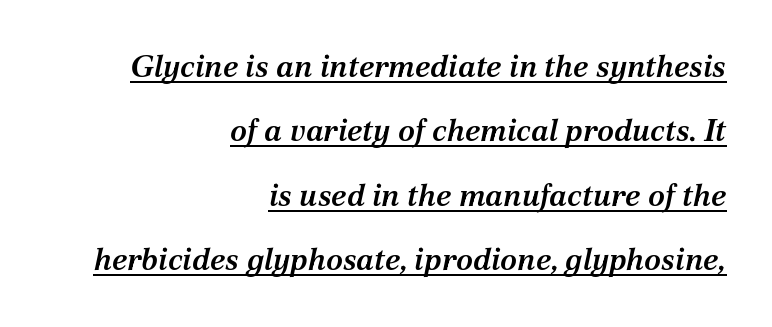
Q: Is the text bold? A: Semi-bold.
Q: Is the text italic (slanted)? A: Yes, it leans right by about 12 degrees.
Q: Is the typeface a serif or a sans-serif typeface? A: Serif.
Q: Is the text underlined? A: Yes.
Q: How is the paragraph aligned? A: Right-aligned.
Q: Is the spacing between letters normal or unusually wide? A: Normal.
Q: Is the spacing between lines tight, normal or loose? A: Loose.
Q: Width (condensed, normal, or wide)? A: Normal.
Q: Stroke contrast? A: Medium.
Q: x-height? A: Medium.
Q: Monospaced? A: No.
